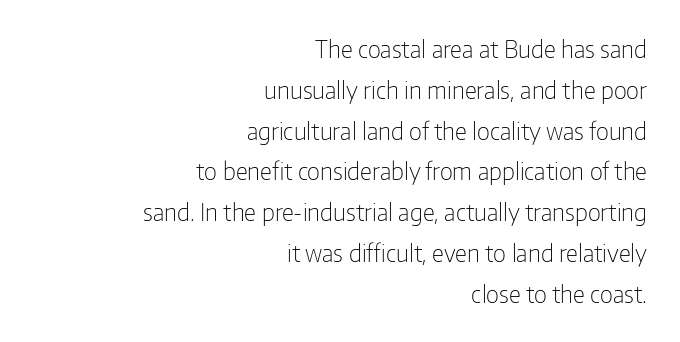
One glance says typical: line gaps are just what's usual. Stem width sits at or under what a default text font uses. Underline: absent. The rendering keeps characters at their native spacing. This sample is right-justified, so line beginnings fall wherever the words allow.
